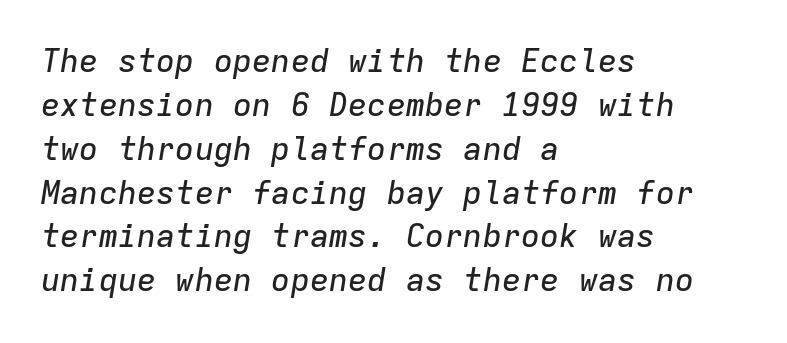
{"italic": "yes", "lean": "right", "slant_degrees": 9, "width": "normal", "stroke_contrast": "low", "x_height": "medium", "monospaced": "yes", "underline": "no", "align": "left", "line_spacing": "normal", "line_spacing_ratio": 1.37, "letter_spacing": "normal", "letter_spacing_em": 0.0, "glyph_px": 32}
